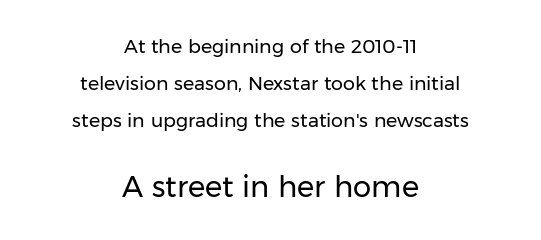
{"serif": "no", "italic": "no", "bold": "no", "weight": "regular", "width": "normal", "stroke_contrast": "low", "x_height": "medium", "monospaced": "no", "underline": "no", "align": "center", "line_spacing": "loose", "line_spacing_ratio": 1.95, "letter_spacing": "normal", "letter_spacing_em": 0.0, "larger_block": "second", "size_ratio": 1.53, "glyph_px": 29}
